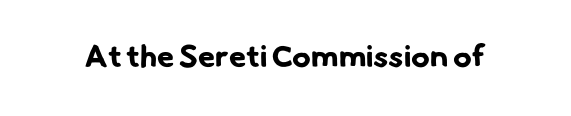
{"serif": "no", "bold": "yes", "weight": "bold", "width": "normal", "stroke_contrast": "low", "x_height": "small", "monospaced": "no", "underline": "no", "letter_spacing": "normal", "letter_spacing_em": 0.0, "glyph_px": 31}
